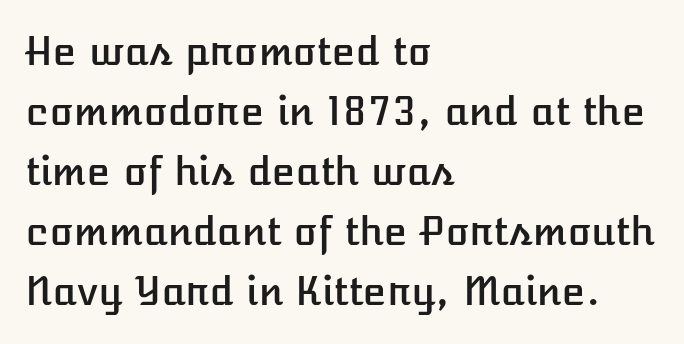
The image shows 39 px text type, upright; set left-aligned, normal line spacing (1.54x), normal letter spacing, not underlined; low stroke contrast and a medium x-height.
